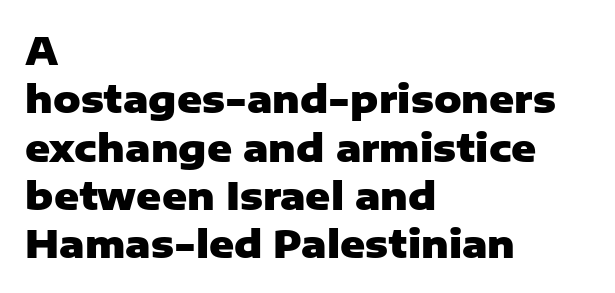
Q: Is the text bold? A: Yes.
Q: Is the text italic (slanted)? A: No, it is upright.
Q: Is the typeface a serif or a sans-serif typeface? A: Sans-serif.
Q: Is the text underlined? A: No.
Q: How is the paragraph aligned? A: Left-aligned.
Q: Is the spacing between letters normal or unusually wide? A: Normal.
Q: Is the spacing between lines tight, normal or loose? A: Normal.
Q: Width (condensed, normal, or wide)? A: Normal.
Q: Stroke contrast? A: Low.
Q: x-height? A: Medium.
Q: Monospaced? A: No.
